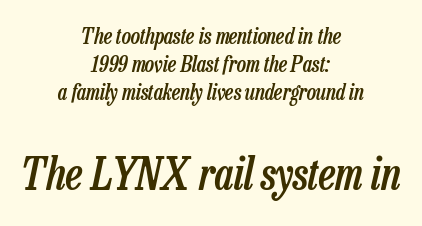
{"italic": "yes", "lean": "right", "slant_degrees": 13, "bold": "semi", "weight": "semibold", "width": "condensed", "stroke_contrast": "low", "x_height": "medium", "monospaced": "no", "underline": "no", "align": "center", "line_spacing": "normal", "line_spacing_ratio": 1.27, "letter_spacing": "normal", "letter_spacing_em": 0.0, "larger_block": "second", "size_ratio": 2.0, "glyph_px": 44}
